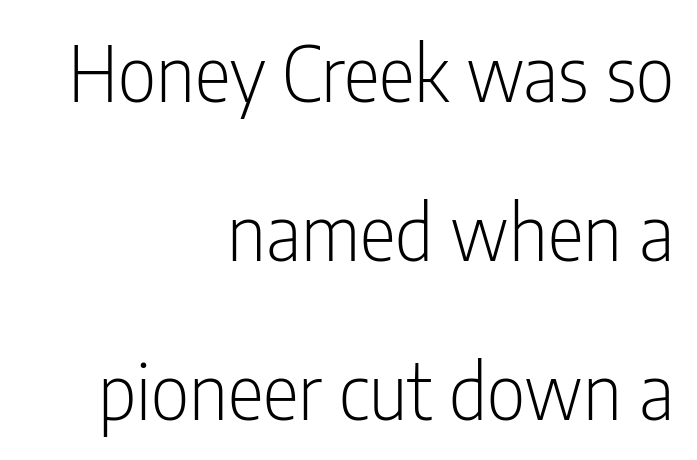
The image shows 76 px light, condensed sans-serif type, upright; set right-aligned, loose line spacing (2.09x), normal letter spacing, not underlined; low stroke contrast and a medium x-height.
